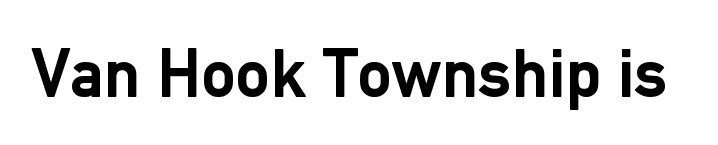
The image shows 69 px semibold sans-serif type, upright; set normal letter spacing, not underlined; low stroke contrast and a medium x-height.
